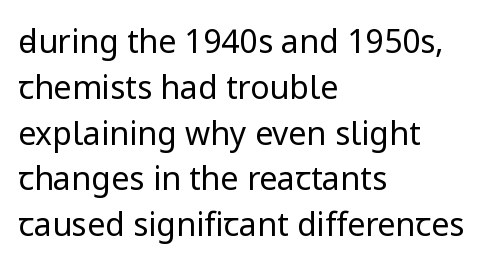
Nothing sits at the stroke ends, so this counts as sans-serif. These lines were composed using upright roman letters. This sample keeps an unexceptional amount of space between lines. The horizontal fit of the characters is conventional and even. Is this a fixed-width face? No — the glyphs have proportional, varying widths.
